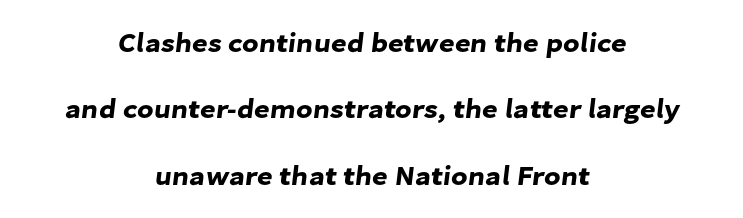
Q: Is the text underlined? A: No.
Q: How is the paragraph aligned? A: Centered.
Q: Is the spacing between letters normal or unusually wide? A: Normal.
Q: Is the spacing between lines tight, normal or loose? A: Loose.
